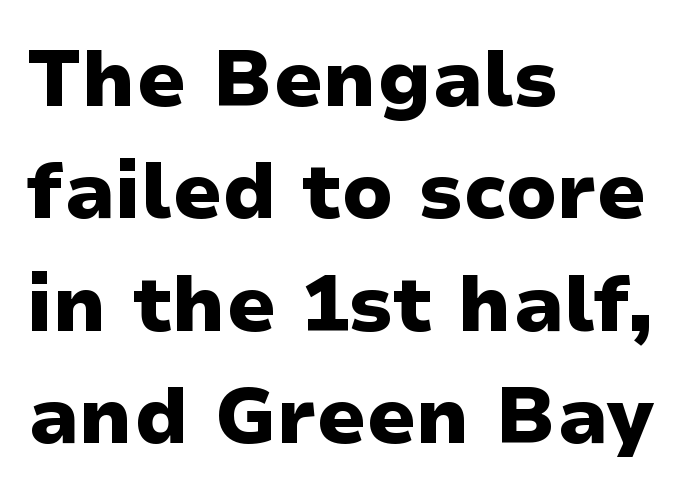
The image shows 78 px heavy, wide sans-serif type, upright; set left-aligned, normal line spacing (1.44x), normal letter spacing, not underlined; low stroke contrast and a medium x-height.
